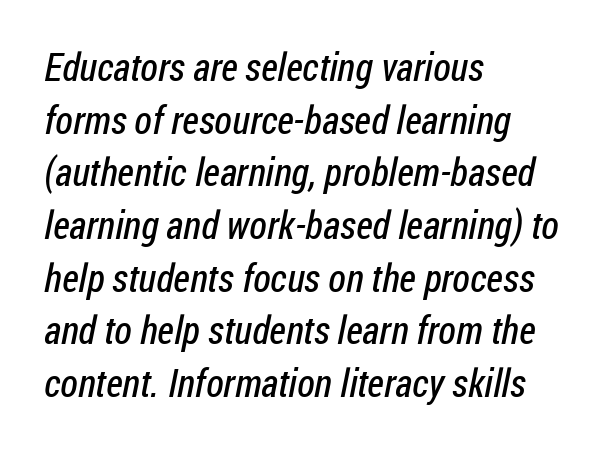
The image shows 39 px regular-weight, condensed sans-serif type; set left-aligned, normal line spacing (1.35x), normal letter spacing, not underlined; low stroke contrast and a medium x-height.
